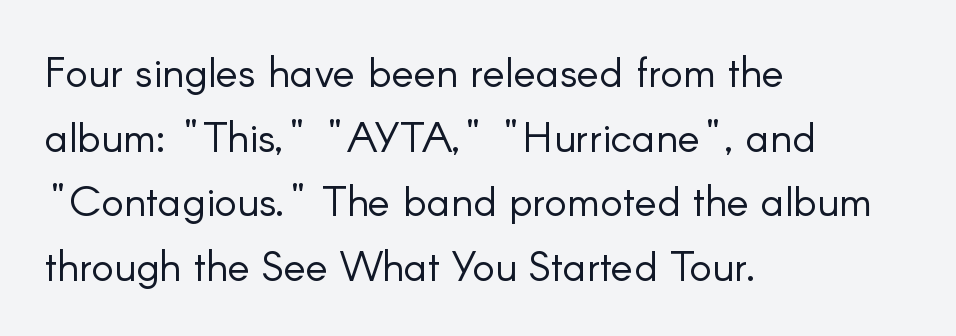
Do the characters align in a grid? No, the font is proportional. The rag falls on the right side of this text block. These lines sit exactly where default settings would place them. You could call the tracking neutral — neither tight nor loose.
